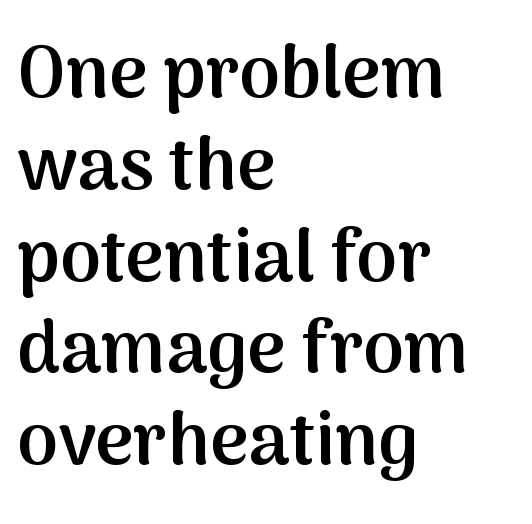
Q: Is the text bold? A: Semi-bold.
Q: Is the text italic (slanted)? A: No, it is upright.
Q: Is the typeface a serif or a sans-serif typeface? A: Sans-serif.
Q: Is the text underlined? A: No.
Q: How is the paragraph aligned? A: Left-aligned.
Q: Is the spacing between letters normal or unusually wide? A: Normal.
Q: Width (condensed, normal, or wide)? A: Normal.
Q: Stroke contrast? A: Medium.
Q: x-height? A: Medium.
Q: Monospaced? A: No.
